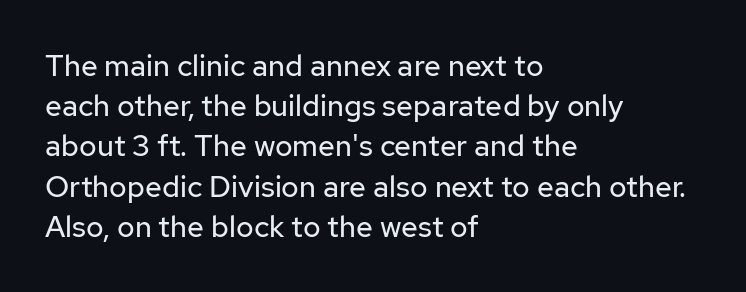
Q: Is the text bold? A: No.
Q: Is the text italic (slanted)? A: No, it is upright.
Q: Is the typeface a serif or a sans-serif typeface? A: Sans-serif.
Q: Is the text underlined? A: No.
Q: How is the paragraph aligned? A: Left-aligned.
Q: Is the spacing between letters normal or unusually wide? A: Normal.
Q: Is the spacing between lines tight, normal or loose? A: Normal.
Q: Width (condensed, normal, or wide)? A: Normal.
Q: Stroke contrast? A: Low.
Q: x-height? A: Medium.
Q: Monospaced? A: No.
